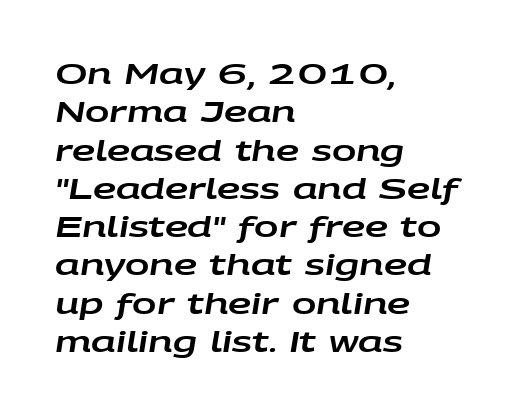
{"italic": "yes", "lean": "right", "slant_degrees": 9, "width": "wide", "stroke_contrast": "low", "x_height": "large", "monospaced": "no", "underline": "no", "align": "left", "line_spacing": "normal", "line_spacing_ratio": 1.32, "letter_spacing": "normal", "letter_spacing_em": 0.0, "glyph_px": 29}
